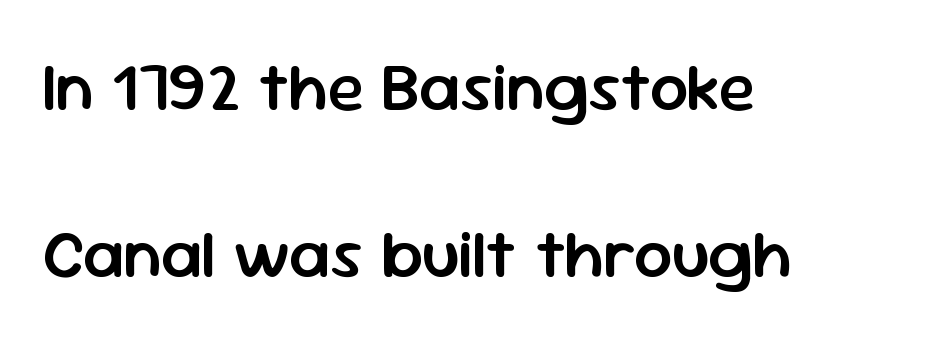
Unlike italic type, these characters show no tilt at all. Has an underline been added? It has not. The passage shown is typed in a proportional face where columns would drift. The face used here is rendered with its standard letterfit. A sans-serif font was chosen for this passage.
